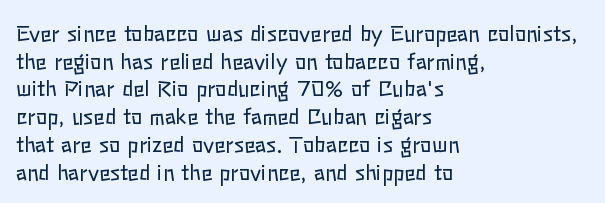
The image shows 21 px text type, upright; set left-aligned, normal line spacing (1.32x), normal letter spacing, not underlined.
